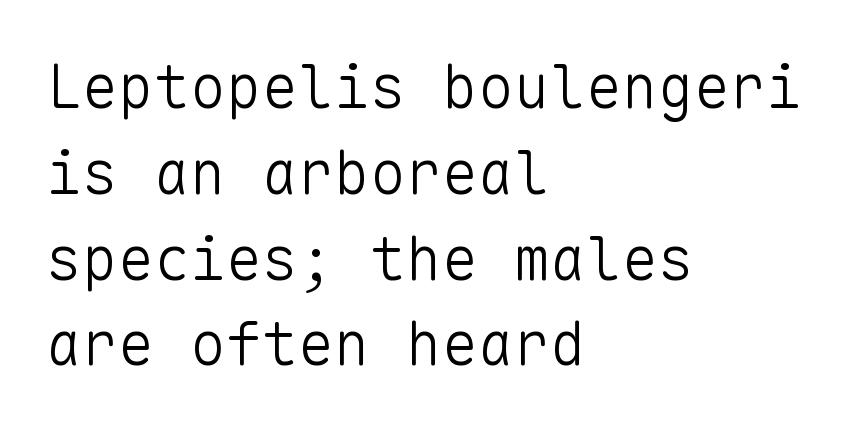
Q: Is the text bold? A: No.
Q: Is the text italic (slanted)? A: No, it is upright.
Q: Is the typeface a serif or a sans-serif typeface? A: Sans-serif.
Q: Is the text underlined? A: No.
Q: How is the paragraph aligned? A: Left-aligned.
Q: Is the spacing between letters normal or unusually wide? A: Normal.
Q: Is the spacing between lines tight, normal or loose? A: Normal.
Q: Width (condensed, normal, or wide)? A: Normal.
Q: Stroke contrast? A: Low.
Q: x-height? A: Medium.
Q: Monospaced? A: Yes.
